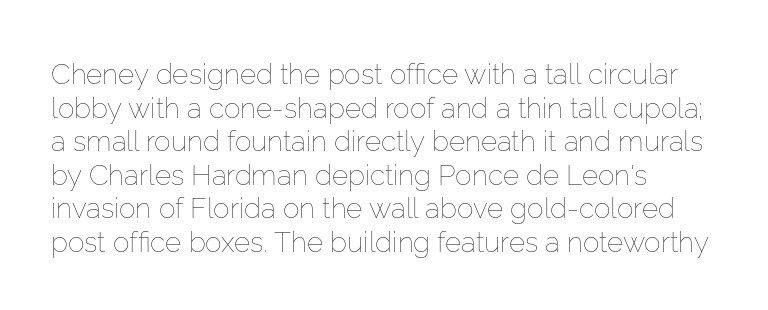
Q: Is the text bold? A: No.
Q: Is the text italic (slanted)? A: No, it is upright.
Q: Is the text underlined? A: No.
Q: How is the paragraph aligned? A: Left-aligned.
Q: Is the spacing between letters normal or unusually wide? A: Normal.
Q: Width (condensed, normal, or wide)? A: Normal.
Q: Stroke contrast? A: Low.
Q: x-height? A: Medium.
Q: Monospaced? A: No.
